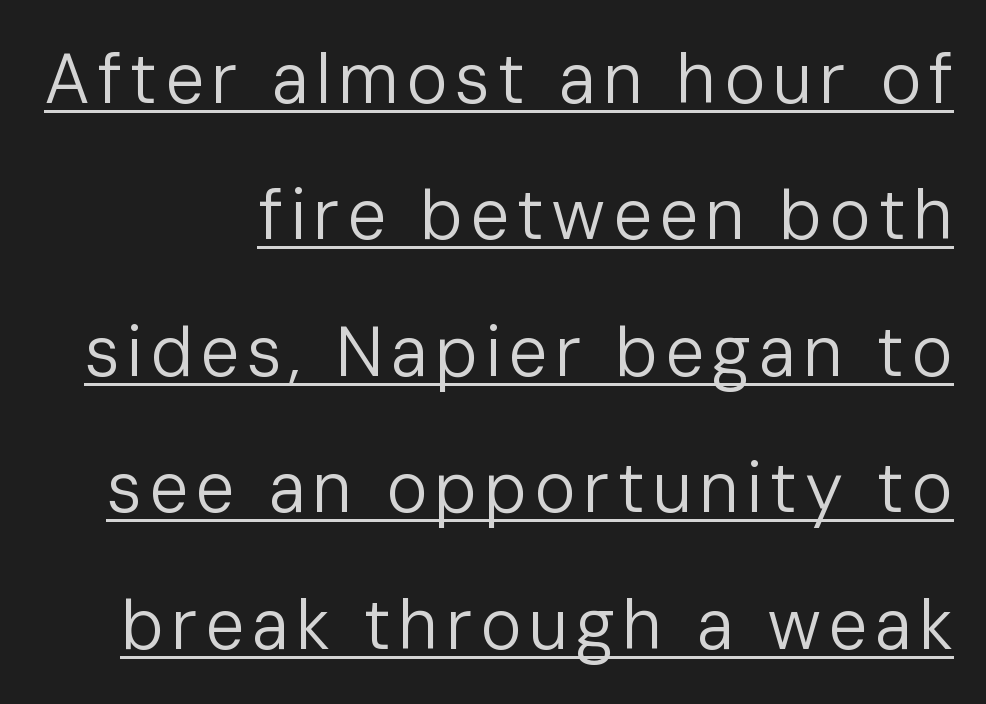
{"serif": "no", "italic": "no", "bold": "no", "weight": "regular", "width": "normal", "stroke_contrast": "low", "x_height": "medium", "monospaced": "no", "underline": "yes", "line_spacing": "loose", "line_spacing_ratio": 1.95, "glyph_px": 70}
